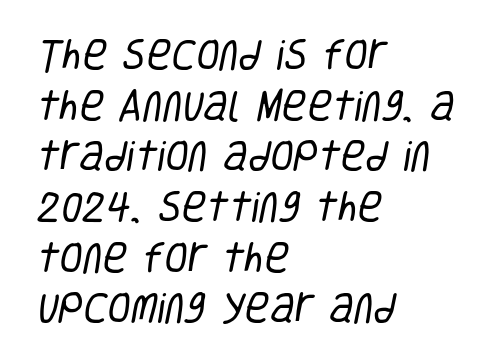
Q: Is the text bold? A: No.
Q: Is the typeface a serif or a sans-serif typeface? A: Sans-serif.
Q: Is the text underlined? A: No.
Q: How is the paragraph aligned? A: Left-aligned.
Q: Is the spacing between letters normal or unusually wide? A: Normal.
Q: Is the spacing between lines tight, normal or loose? A: Normal.
Q: Width (condensed, normal, or wide)? A: Condensed.
Q: Stroke contrast? A: Low.
Q: x-height? A: Large.
Q: Monospaced? A: No.
